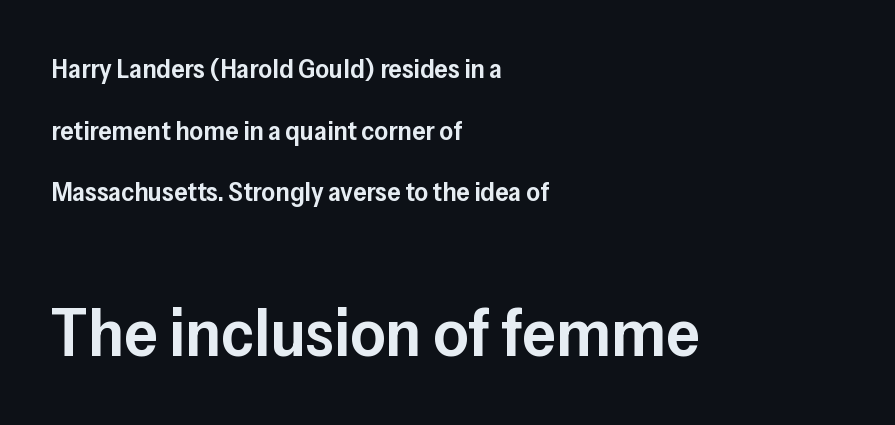
Q: Is the text bold? A: Semi-bold.
Q: Is the text italic (slanted)? A: No, it is upright.
Q: Is the typeface a serif or a sans-serif typeface? A: Sans-serif.
Q: Is the text underlined? A: No.
Q: How is the paragraph aligned? A: Left-aligned.
Q: Is the spacing between letters normal or unusually wide? A: Normal.
Q: Is the spacing between lines tight, normal or loose? A: Loose.
Q: Which block of text is set in a larger size, the first (top) or the second (bottom)? A: The second (bottom) one.
Q: Width (condensed, normal, or wide)? A: Normal.
Q: Stroke contrast? A: Low.
Q: x-height? A: Medium.
Q: Monospaced? A: No.
